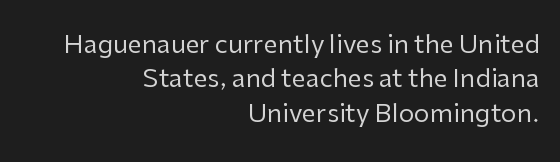
{"italic": "no", "bold": "no", "underline": "no", "align": "right", "line_spacing": "normal", "line_spacing_ratio": 1.38, "letter_spacing": "normal", "letter_spacing_em": 0.0, "glyph_px": 25}
